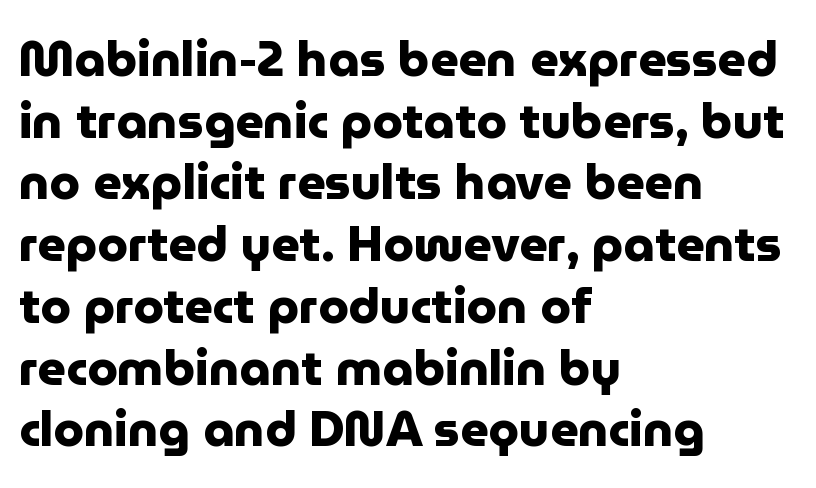
{"serif": "no", "italic": "no", "bold": "yes", "weight": "heavy", "width": "normal", "stroke_contrast": "low", "x_height": "medium", "monospaced": "no", "underline": "no", "align": "left", "line_spacing": "normal", "line_spacing_ratio": 1.26, "letter_spacing": "normal", "letter_spacing_em": 0.0, "glyph_px": 49}
